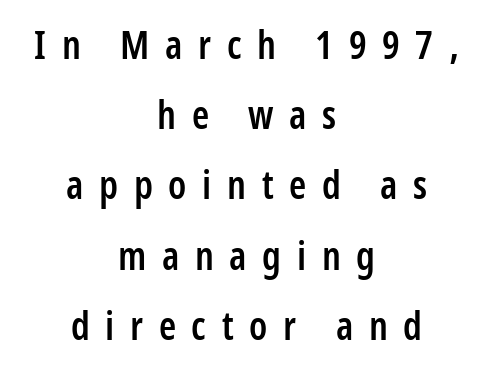
The image shows 39 px semibold, condensed sans-serif type, upright; set centered, line spacing 1.8x, unusually wide letter spacing (+0.4 em), not underlined; low stroke contrast and a medium x-height.
